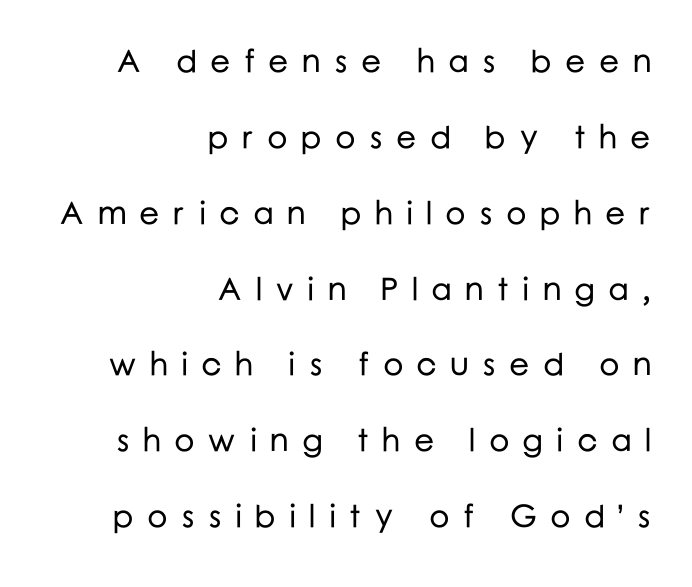
Posture: upright roman. The lines are spread far apart with generous leading. Casual observation: everything's shoved over to the right. Typographically, this falls in the sans-serif category. Type without underlining.
